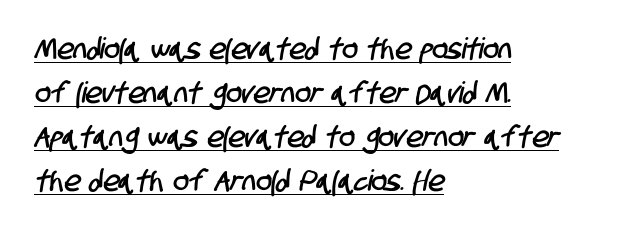
Q: Is the typeface a serif or a sans-serif typeface? A: Sans-serif.
Q: Is the text underlined? A: Yes.
Q: How is the paragraph aligned? A: Left-aligned.
Q: Is the spacing between letters normal or unusually wide? A: Normal.
Q: Is the spacing between lines tight, normal or loose? A: Normal.
Q: Width (condensed, normal, or wide)? A: Condensed.
Q: Stroke contrast? A: Low.
Q: x-height? A: Large.
Q: Monospaced? A: No.
